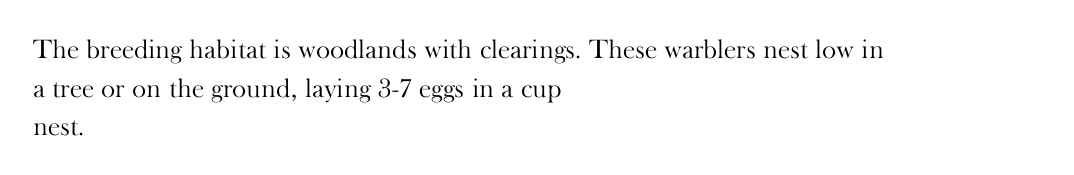
{"italic": "no", "bold": "no", "underline": "no", "align": "left", "line_spacing": "normal", "line_spacing_ratio": 1.43, "letter_spacing": "normal", "letter_spacing_em": 0.0, "glyph_px": 27}
